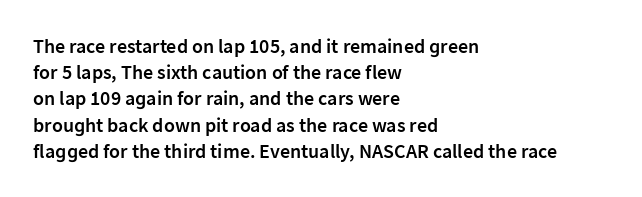
The image shows 20 px text type, upright; set left-aligned, normal line spacing (1.31x), normal letter spacing, not underlined.
